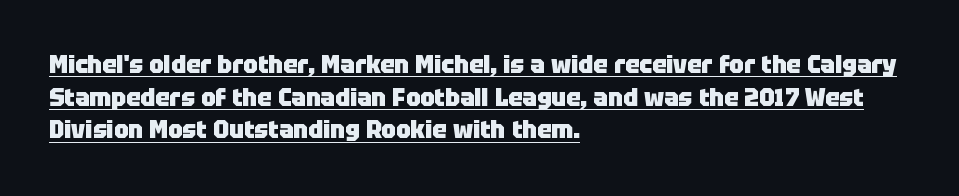
Here the glyphs are tracked normally, forming tight word shapes. Heft: maximum for text — a bold. The letters stand straight up with perfectly vertical stems. This block has exactly the height ordinary leading produces.
